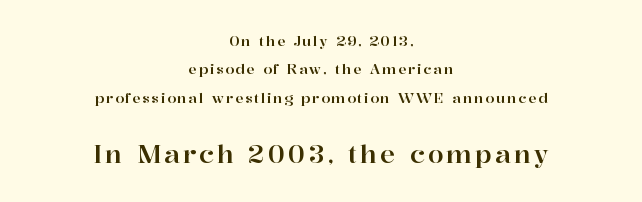
The image shows 25 px text type, upright; set centered, loose line spacing (2.02x), not underlined; the second (bottom) block is 1.79x larger.
